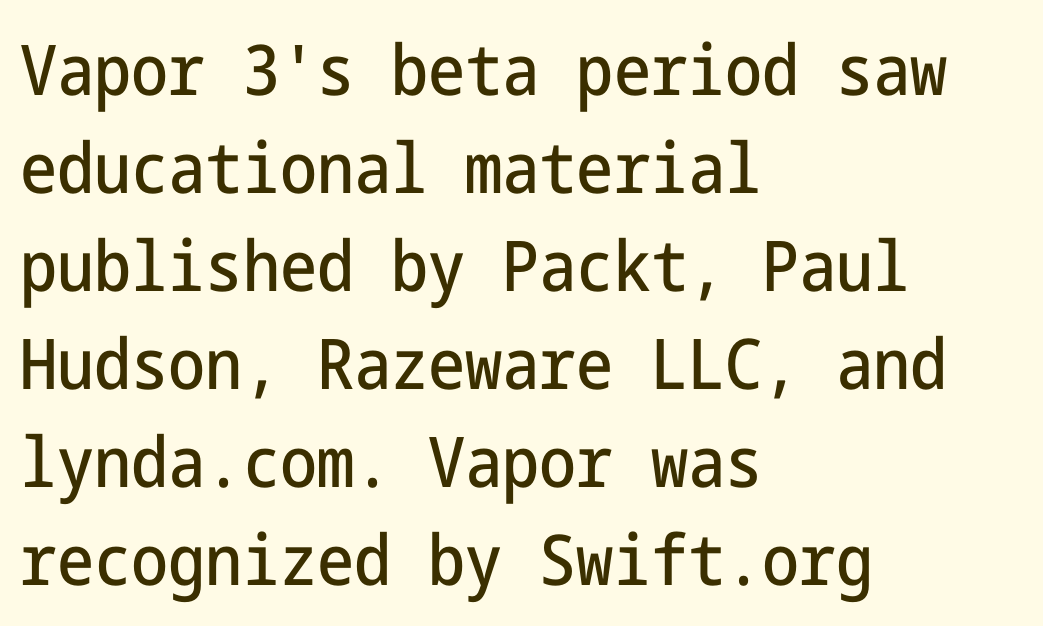
{"serif": "no", "italic": "no", "width": "condensed", "stroke_contrast": "low", "x_height": "medium", "underline": "no", "align": "left", "line_spacing": "normal", "line_spacing_ratio": 1.4, "letter_spacing": "normal", "letter_spacing_em": 0.0, "glyph_px": 70}
